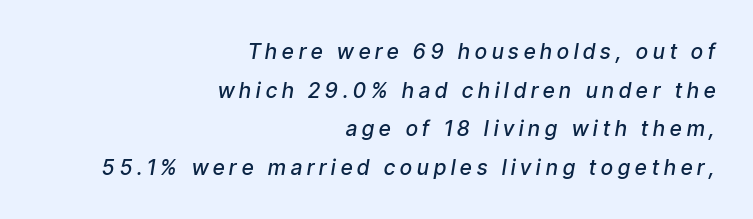
The image shows 21 px text type, italic (leaning right); set right-aligned, line spacing 1.84x, unusually wide letter spacing (+0.24 em), not underlined.
